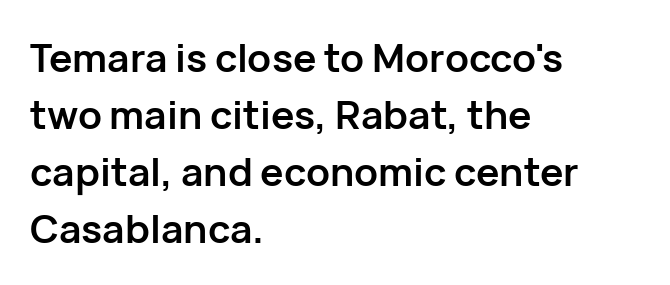
{"serif": "no", "italic": "no", "bold": "yes", "weight": "semibold", "width": "normal", "stroke_contrast": "low", "x_height": "medium", "monospaced": "no", "underline": "no", "align": "left", "line_spacing": "normal", "line_spacing_ratio": 1.46, "letter_spacing": "normal", "letter_spacing_em": 0.0, "glyph_px": 39}
